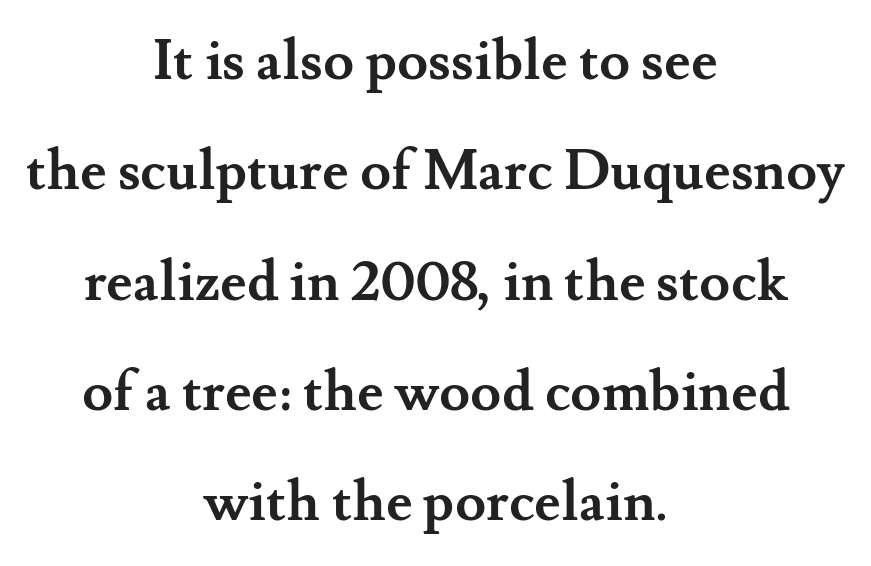
This sample uses a serif face. Observe the ordinary spacing: letters are neighbours, not strangers. Descenders hang freely into open space. Every character sits straight up, as roman type does.
